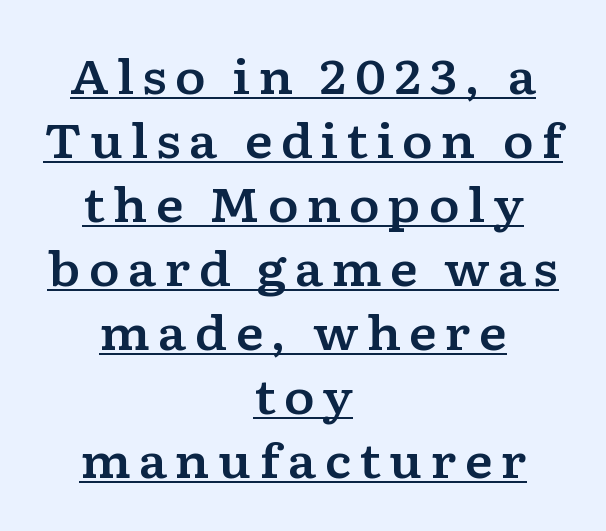
Underline: present. Note the varied advance widths — an 'i' is clearly narrower than an 'm'. Ascenders rise straight up at ninety degrees. The lines in this sample share a center point and differ in where they start and stop. Unlike a clean sans, this face finishes its strokes with serifs. Baseline-to-baseline distance is the conventional proportion of letter height.
